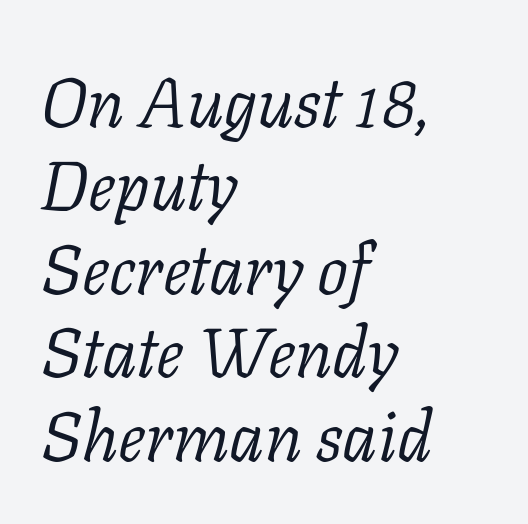
{"serif": "yes", "italic": "yes", "lean": "right", "slant_degrees": 11, "bold": "no", "weight": "light", "width": "normal", "stroke_contrast": "low", "x_height": "medium", "monospaced": "no", "underline": "no", "align": "left", "line_spacing_ratio": 1.21, "letter_spacing": "normal", "letter_spacing_em": 0.0, "glyph_px": 69}
